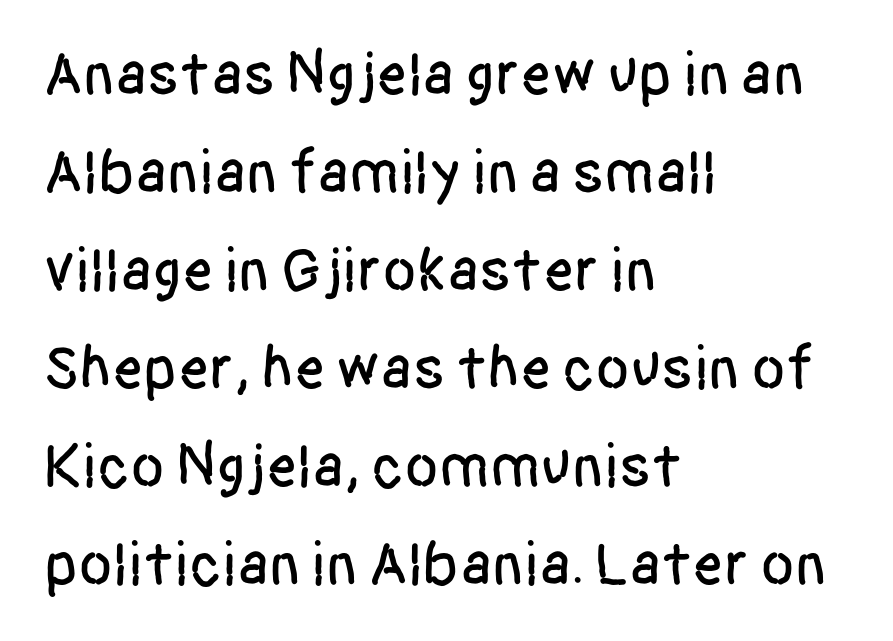
The image shows 62 px condensed sans-serif type, upright; set left-aligned, normal line spacing (1.58x), normal letter spacing, not underlined; low stroke contrast and a large x-height.
